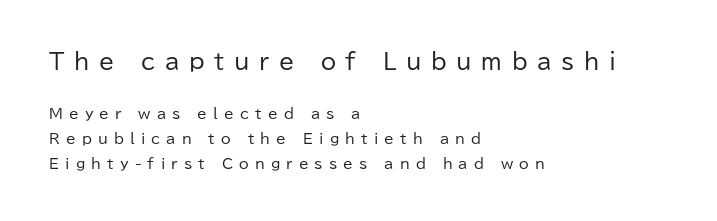
Q: Is the text bold? A: No.
Q: Is the text italic (slanted)? A: No, it is upright.
Q: Is the text underlined? A: No.
Q: How is the paragraph aligned? A: Left-aligned.
Q: Is the spacing between letters normal or unusually wide? A: Unusually wide.
Q: Which block of text is set in a larger size, the first (top) or the second (bottom)? A: The first (top) one.
